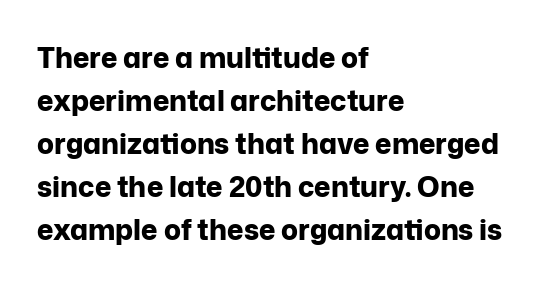
Q: Is the text bold? A: Yes.
Q: Is the text italic (slanted)? A: No, it is upright.
Q: Is the typeface a serif or a sans-serif typeface? A: Sans-serif.
Q: Is the text underlined? A: No.
Q: How is the paragraph aligned? A: Left-aligned.
Q: Is the spacing between letters normal or unusually wide? A: Normal.
Q: Is the spacing between lines tight, normal or loose? A: Normal.
Q: Width (condensed, normal, or wide)? A: Normal.
Q: Stroke contrast? A: Low.
Q: x-height? A: Medium.
Q: Monospaced? A: No.
